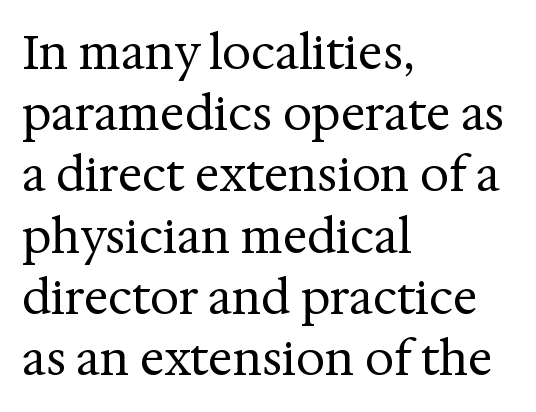
A typesetter would call this zero additional tracking. Ascenders rise straight up at ninety degrees. The ragged edge is on the right, which tells us the setting is flush left. Interline gaps are of average width in this sample. The rendering shows small feet on the letterforms — a serif design.
